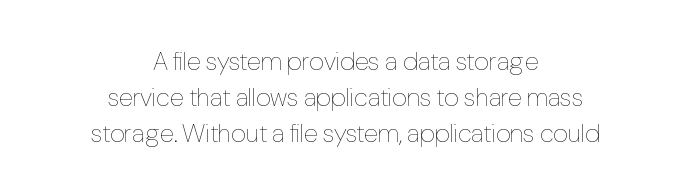
The image shows 26 px text type, upright; set centered, normal line spacing (1.39x), normal letter spacing, not underlined.
